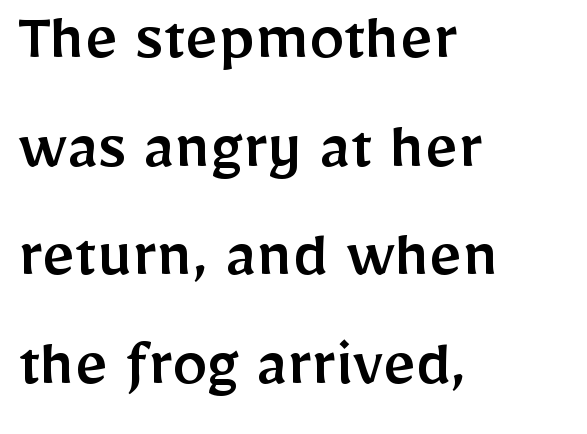
{"serif": "no", "italic": "no", "width": "normal", "stroke_contrast": "low", "x_height": "medium", "monospaced": "no", "underline": "no", "align": "left", "line_spacing": "normal", "line_spacing_ratio": 1.53, "letter_spacing": "normal", "letter_spacing_em": 0.0, "glyph_px": 71}
